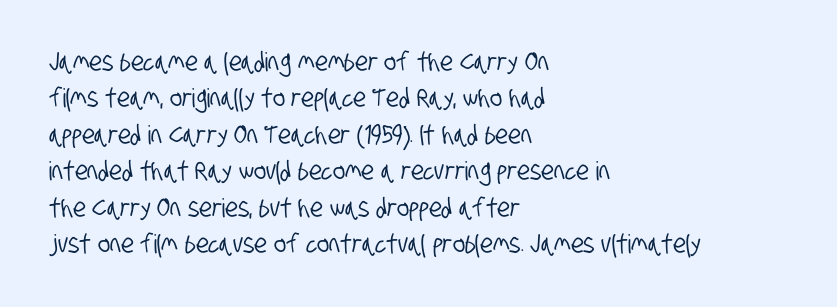
Q: Is the text underlined? A: No.
Q: How is the paragraph aligned? A: Left-aligned.
Q: Is the spacing between letters normal or unusually wide? A: Normal.
Q: Is the spacing between lines tight, normal or loose? A: Normal.
